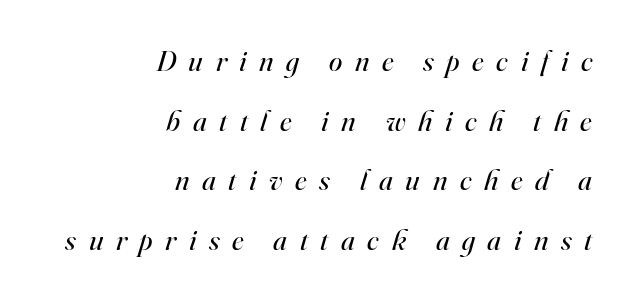
Q: Is the text bold? A: No.
Q: Is the text italic (slanted)? A: Yes, it leans right by about 16 degrees.
Q: Is the typeface a serif or a sans-serif typeface? A: Serif.
Q: Is the text underlined? A: No.
Q: How is the paragraph aligned? A: Right-aligned.
Q: Is the spacing between letters normal or unusually wide? A: Unusually wide.
Q: Is the spacing between lines tight, normal or loose? A: Loose.
Q: Width (condensed, normal, or wide)? A: Normal.
Q: Stroke contrast? A: High.
Q: x-height? A: Small.
Q: Monospaced? A: No.
